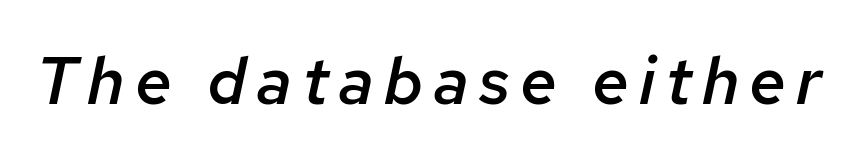
The passage shown is semibold, sitting just below true bold. Each letter keeps its own natural width here, so spacing adapts to shape. A typesetter would mark this as italic. Honestly, there is no underline to notice here at all.
